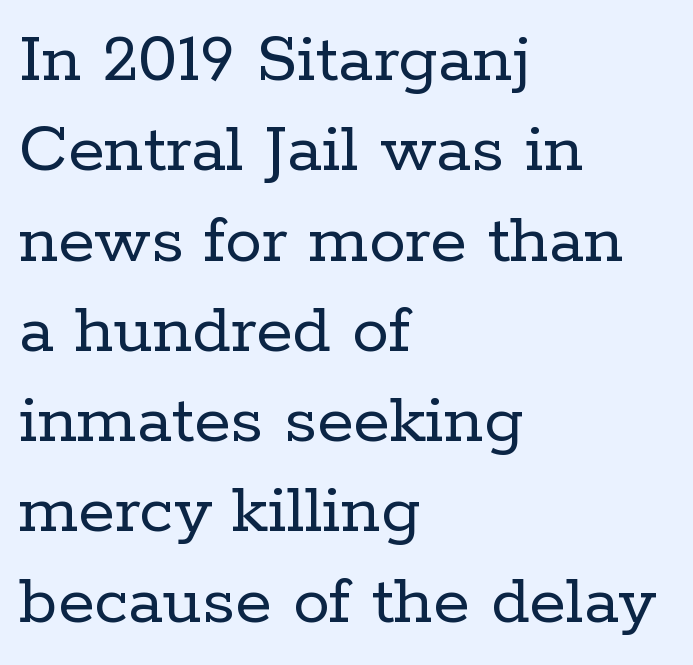
Q: Is the text bold? A: No.
Q: Is the text italic (slanted)? A: No, it is upright.
Q: Is the typeface a serif or a sans-serif typeface? A: Serif.
Q: Is the text underlined? A: No.
Q: How is the paragraph aligned? A: Left-aligned.
Q: Is the spacing between letters normal or unusually wide? A: Normal.
Q: Width (condensed, normal, or wide)? A: Normal.
Q: Stroke contrast? A: Low.
Q: x-height? A: Medium.
Q: Monospaced? A: No.
